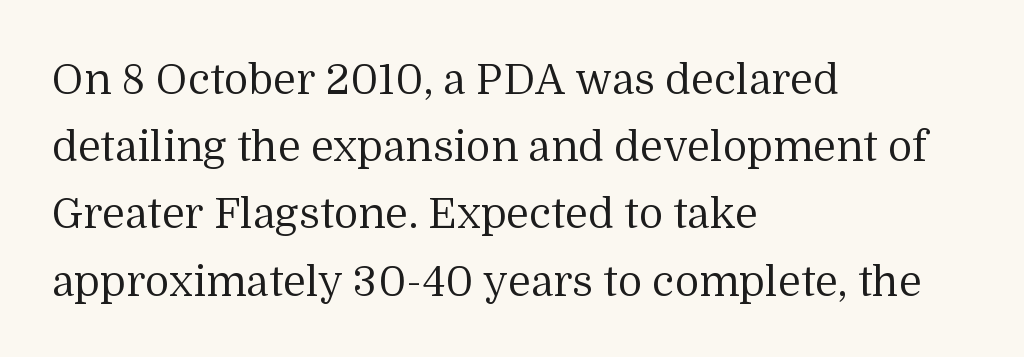
You could not count columns in this text — the font is proportionally spaced. Each stroke keeps to a modest, everyday thickness or less. Each line starts at the same left margin while the right side varies. Ordinary non-slanted type is in use. The passage shown is not underscored anywhere. A typesetter would label this face a serif.
